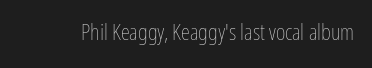
{"italic": "no", "bold": "no", "underline": "no", "letter_spacing": "normal", "letter_spacing_em": 0.0, "glyph_px": 23}
